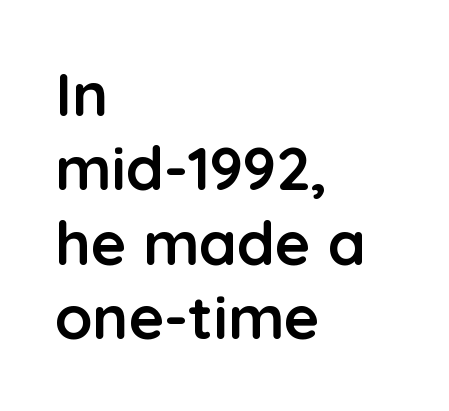
You'd pick this weight for a headline — it's a proper bold. No feet cap the strokes, marking this as sans-serif type. The zone under the glyphs is completely vacant. Note the varied advance widths — an 'i' is clearly narrower than an 'm'.
